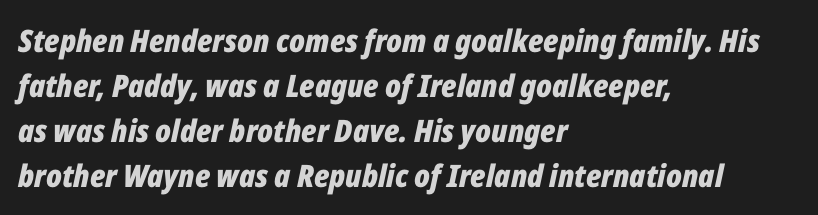
{"italic": "yes", "lean": "right", "slant_degrees": 12, "bold": "yes", "weight": "bold", "width": "condensed", "stroke_contrast": "low", "x_height": "medium", "monospaced": "no", "underline": "no", "align": "left", "line_spacing": "normal", "line_spacing_ratio": 1.45, "letter_spacing": "normal", "letter_spacing_em": 0.0, "glyph_px": 31}
